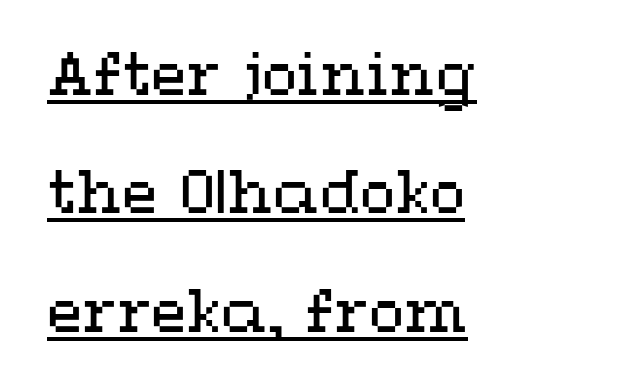
Which margin do the lines hug? The left one — the right edge is uneven. Whoever set this chose breathing room over compactness in the vertical rhythm. Glyph-to-glyph distance matches everyday printed text. What decoration does the sample have? An underline. Stroke mass is kept to a normal reading level or below.
